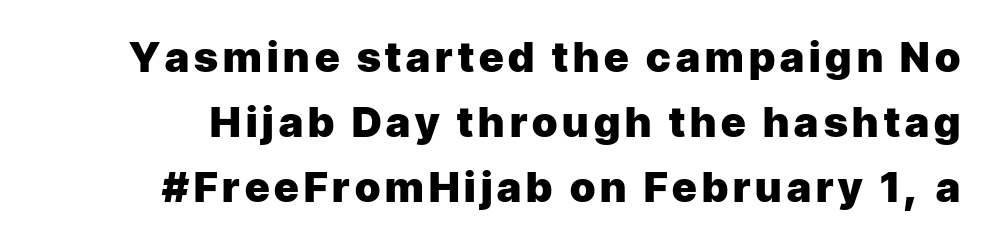
You could not count columns in this text — the font is proportionally spaced. Vertical strokes here are truly vertical. Evenly set lines give the paragraph a standard silhouette. The sample has been set heavy, in full bold. Each letter's strokes conclude bluntly, with no projecting serifs. The words here are not underlined.
